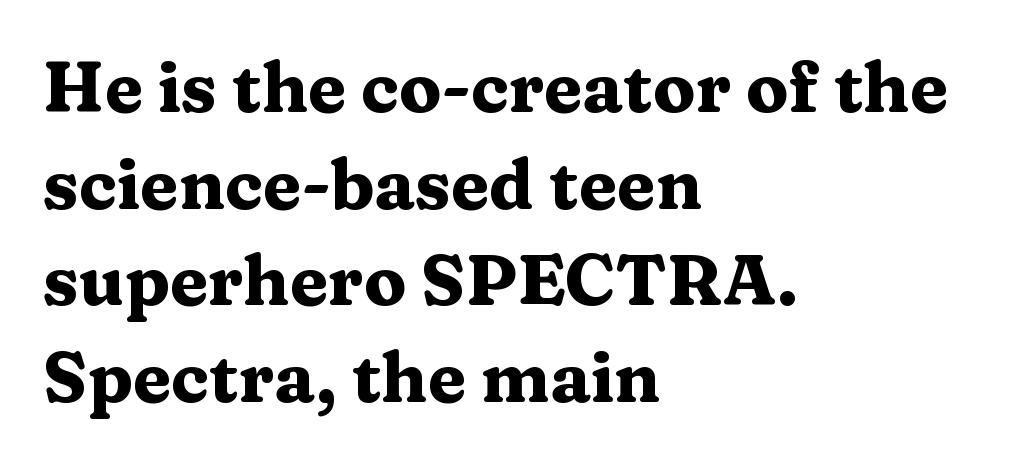
Caption: bold face, heavy strokes. The rendering uses a moderate line-height, typical for paragraphs. Left-aligned paragraph, ragged on the right. Character widths vary here, with narrow letters taking less room than wide ones. Italic: no, the glyphs are upright roman. The text was rendered using a seriffed face with decorative stroke endings.
